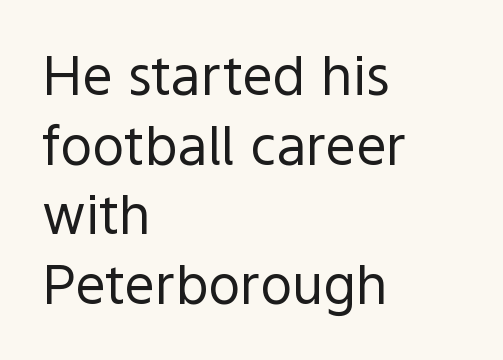
The image shows 54 px regular-weight sans-serif type, upright; set left-aligned, normal line spacing (1.29x), normal letter spacing, not underlined; a medium x-height.
